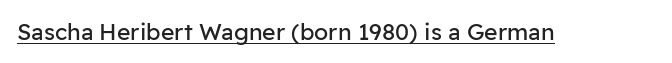
Q: Is the text bold? A: No.
Q: Is the text italic (slanted)? A: No, it is upright.
Q: Is the text underlined? A: Yes.
Q: Is the spacing between letters normal or unusually wide? A: Normal.
